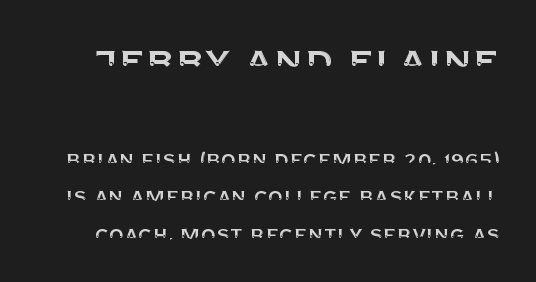
Q: Is the text italic (slanted)? A: No, it is upright.
Q: Is the typeface a serif or a sans-serif typeface? A: Sans-serif.
Q: Is the text underlined? A: No.
Q: Is the spacing between letters normal or unusually wide? A: Normal.
Q: Is the spacing between lines tight, normal or loose? A: Normal.
Q: Which block of text is set in a larger size, the first (top) or the second (bottom)? A: The first (top) one.
Q: Width (condensed, normal, or wide)? A: Normal.
Q: Stroke contrast? A: Medium.
Q: x-height? A: Large.
Q: Monospaced? A: No.
